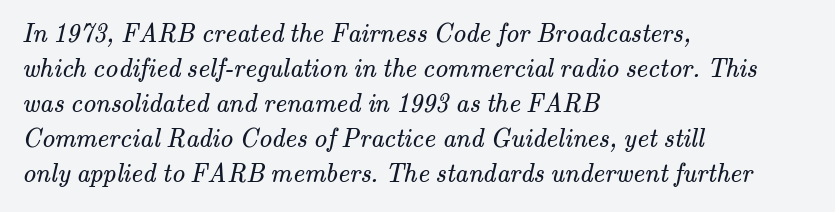
The image shows 26 px text type; set left-aligned, normal line spacing (1.35x), normal letter spacing, not underlined.
